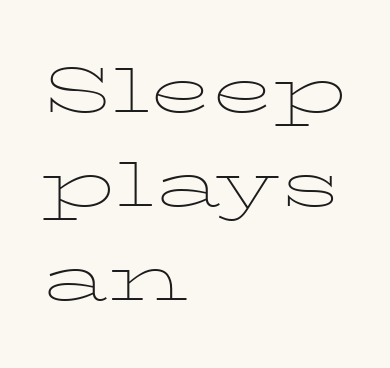
Q: Is the text bold? A: No.
Q: Is the text italic (slanted)? A: No, it is upright.
Q: Is the typeface a serif or a sans-serif typeface? A: Serif.
Q: Is the text underlined? A: No.
Q: How is the paragraph aligned? A: Left-aligned.
Q: Is the spacing between letters normal or unusually wide? A: Normal.
Q: Is the spacing between lines tight, normal or loose? A: Normal.
Q: Width (condensed, normal, or wide)? A: Wide.
Q: Stroke contrast? A: Low.
Q: x-height? A: Medium.
Q: Monospaced? A: No.
